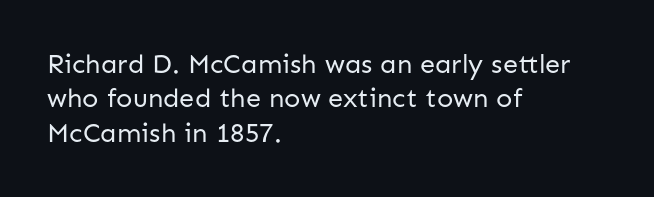
The letterforms sit at book weight or below. Honestly, the letter spacing is just normal — you wouldn't notice it. The type sits square on the baseline with zero lean. Unmarked baselines from the first word to the last. The text block is weighted toward the left margin, trailing off unevenly rightward. The designer left line spacing at the default.
